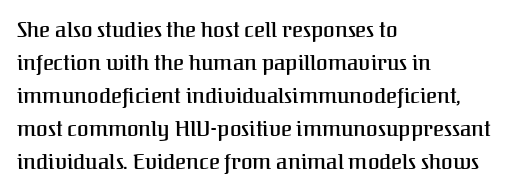
The image shows 21 px text type, upright; set left-aligned, normal line spacing (1.57x), normal letter spacing, not underlined.
